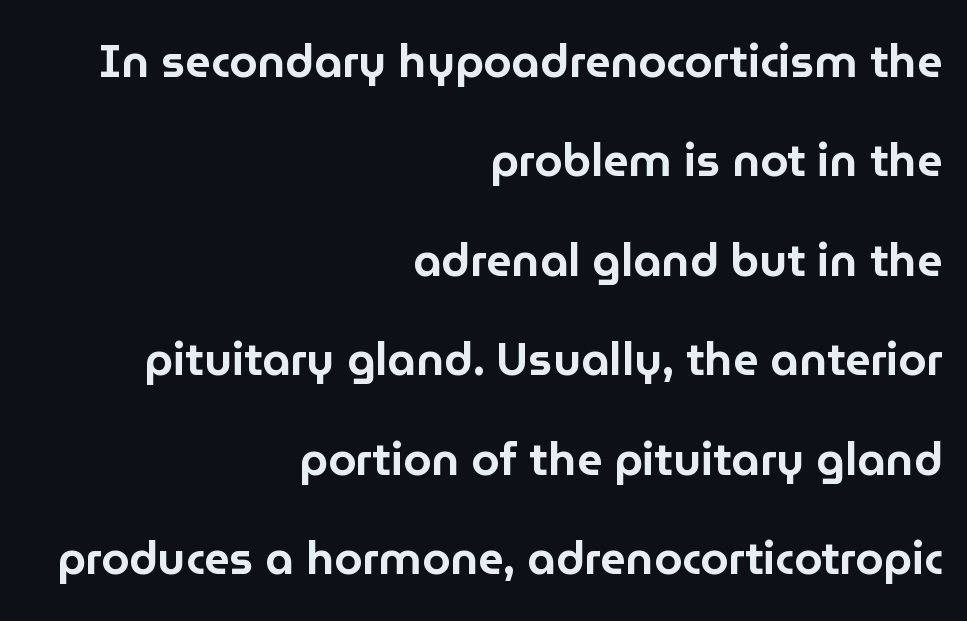
You could not count columns in this text — the font is proportionally spaced. No italicization has been applied; the sample stays upright. Line endings align vertically; line beginnings do not. This rendering leaves character spacing at its baseline value. The space between consecutive lines is lavish. Classification — sans serif.
